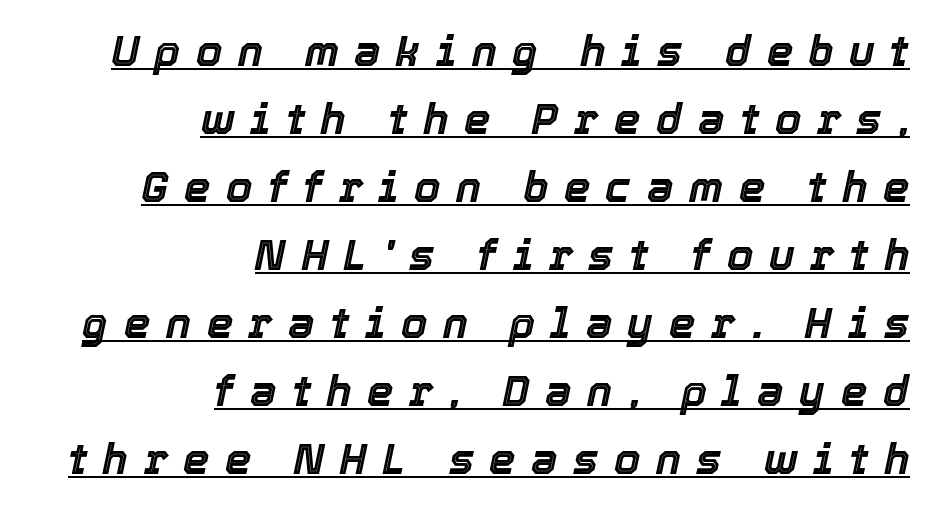
{"italic": "yes", "lean": "right", "slant_degrees": 12, "width": "normal", "x_height": "medium", "monospaced": "no", "underline": "yes", "align": "right", "line_spacing": "normal", "line_spacing_ratio": 1.62, "letter_spacing": "wide", "letter_spacing_em": 0.37, "glyph_px": 42}
